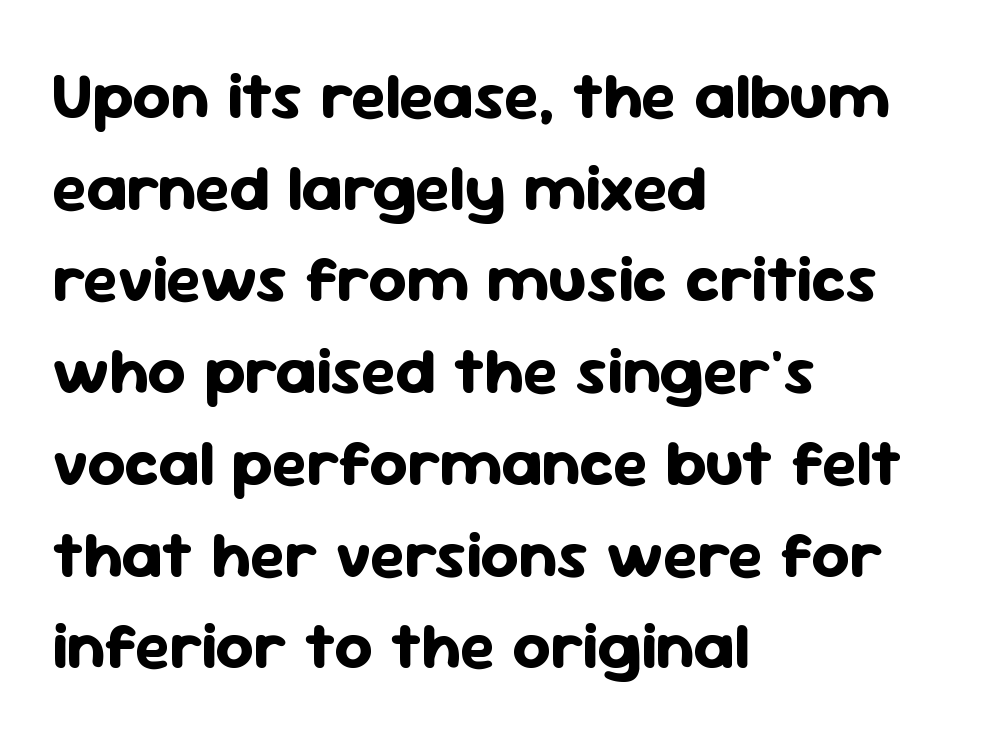
Q: Is the text bold? A: Yes.
Q: Is the text italic (slanted)? A: No, it is upright.
Q: Is the typeface a serif or a sans-serif typeface? A: Sans-serif.
Q: Is the text underlined? A: No.
Q: How is the paragraph aligned? A: Left-aligned.
Q: Is the spacing between letters normal or unusually wide? A: Normal.
Q: Is the spacing between lines tight, normal or loose? A: Normal.
Q: Width (condensed, normal, or wide)? A: Normal.
Q: Stroke contrast? A: Low.
Q: x-height? A: Medium.
Q: Monospaced? A: No.
